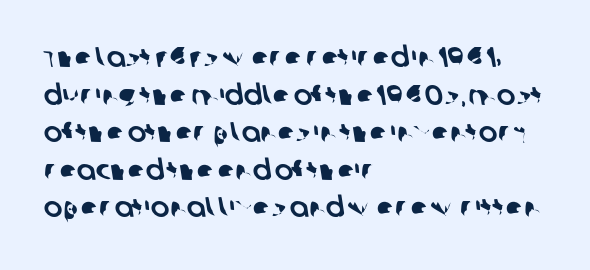
Spacing verdict: proportional, widths tailored to each character. Whoever set this chose a conventional vertical rhythm. No feet cap the strokes, marking this as sans-serif type. Descenders are the only things crossing below the line.
